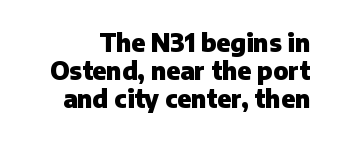
The image shows 24 px bold type, upright; set line spacing 1.17x, normal letter spacing, not underlined.
